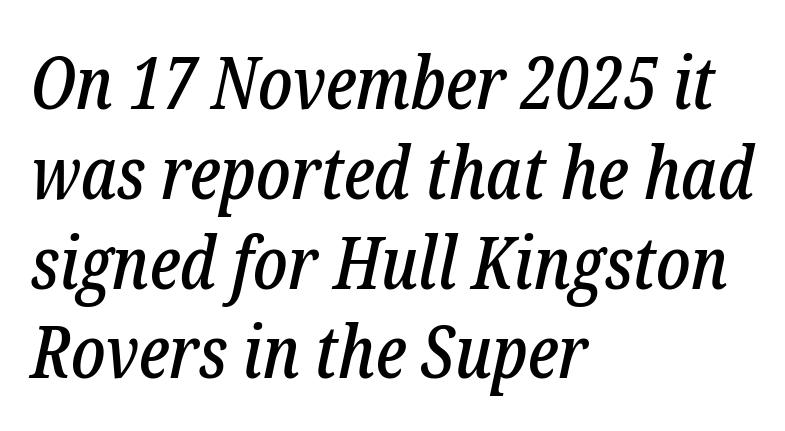
Q: Is the text italic (slanted)? A: Yes, it leans right by about 12 degrees.
Q: Is the typeface a serif or a sans-serif typeface? A: Serif.
Q: Is the text underlined? A: No.
Q: How is the paragraph aligned? A: Left-aligned.
Q: Is the spacing between letters normal or unusually wide? A: Normal.
Q: Width (condensed, normal, or wide)? A: Condensed.
Q: Stroke contrast? A: Low.
Q: x-height? A: Medium.
Q: Monospaced? A: No.
